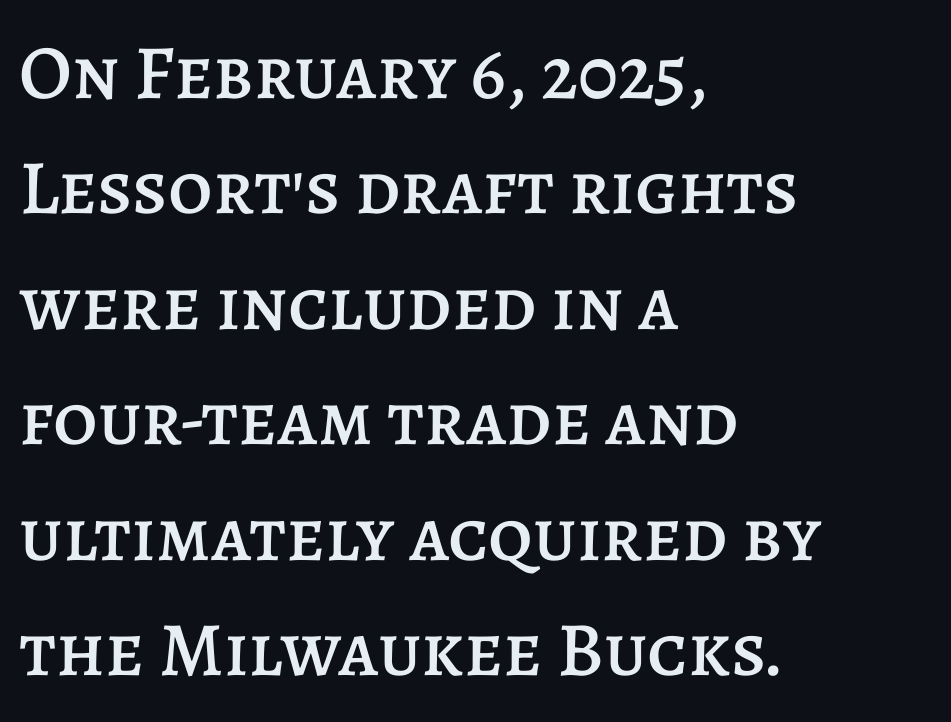
Q: Is the text italic (slanted)? A: No, it is upright.
Q: Is the text underlined? A: No.
Q: How is the paragraph aligned? A: Left-aligned.
Q: Is the spacing between letters normal or unusually wide? A: Normal.
Q: Is the spacing between lines tight, normal or loose? A: Normal.
Q: Width (condensed, normal, or wide)? A: Normal.
Q: Stroke contrast? A: Low.
Q: x-height? A: Large.
Q: Monospaced? A: No.
